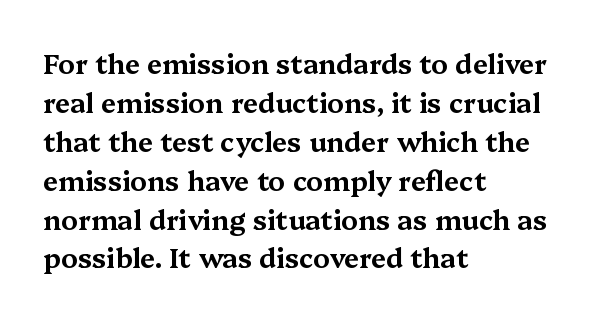
This block has exactly the height ordinary leading produces. The specimen reads as upright at a glance. Letters rest on an invisible, unmarked baseline. Compared with typical body copy, the letter spacing here is the same.
